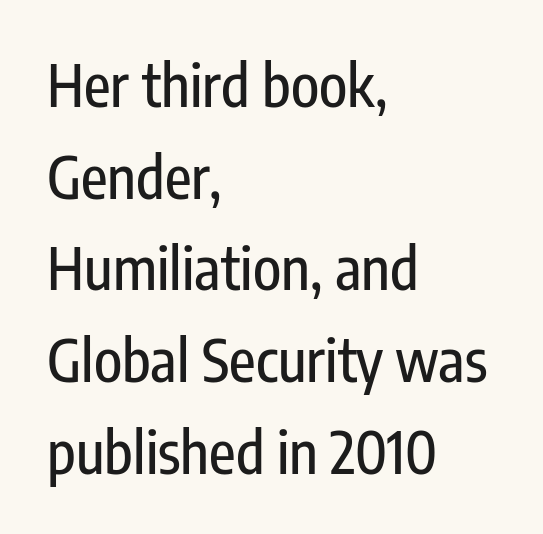
Q: Is the text italic (slanted)? A: No, it is upright.
Q: Is the typeface a serif or a sans-serif typeface? A: Sans-serif.
Q: Is the text underlined? A: No.
Q: How is the paragraph aligned? A: Left-aligned.
Q: Is the spacing between letters normal or unusually wide? A: Normal.
Q: Is the spacing between lines tight, normal or loose? A: Normal.
Q: Width (condensed, normal, or wide)? A: Condensed.
Q: Stroke contrast? A: Low.
Q: x-height? A: Medium.
Q: Monospaced? A: No.
